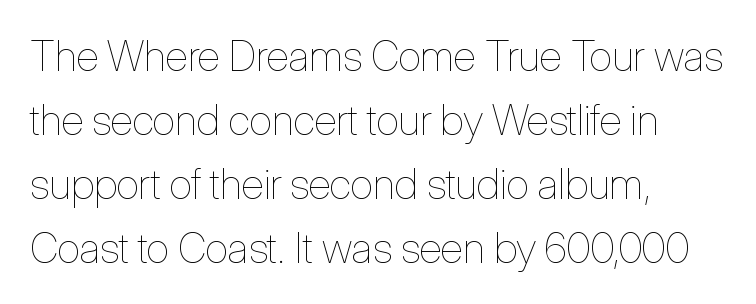
The image shows 42 px thin, condensed type, upright; set left-aligned, normal line spacing (1.52x), normal letter spacing, not underlined; low stroke contrast and a medium x-height.
